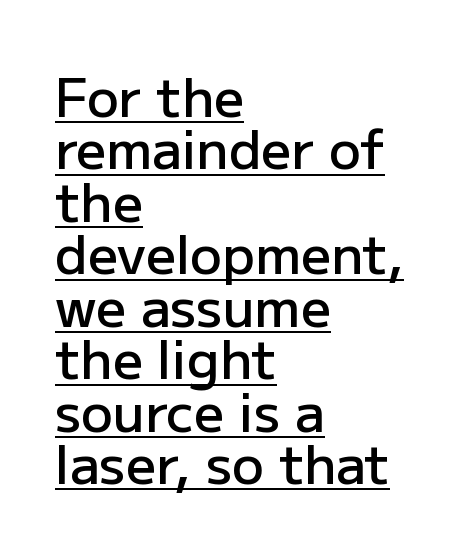
The image shows 53 px semibold sans-serif type, upright; set left-aligned, tight line spacing (0.99x), normal letter spacing, underlined; low stroke contrast and a medium x-height.
